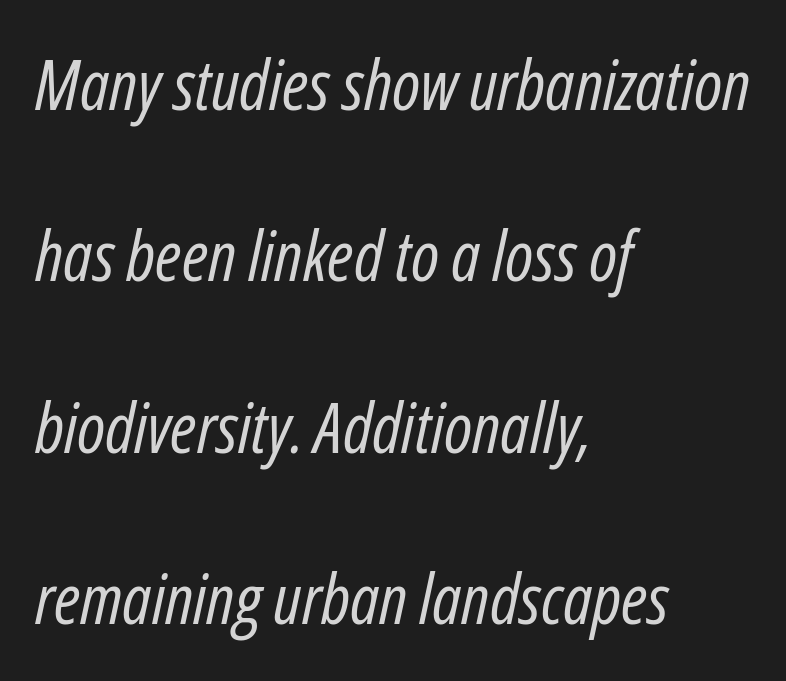
The image shows 70 px regular-weight, condensed type, italic (leaning right); set left-aligned, loose line spacing (2.45x), normal letter spacing, not underlined; low stroke contrast and a medium x-height.
